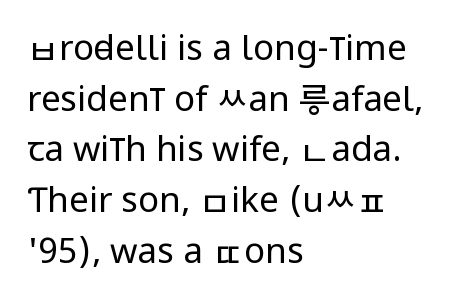
The letters advance in unequal steps, a hallmark of proportional type. The face used here is rendered with its standard letterfit. A typesetter would label this face a sans. Is there much room between lines? A standard amount, neither cramped nor airy. Where is the straight margin? On the left.
